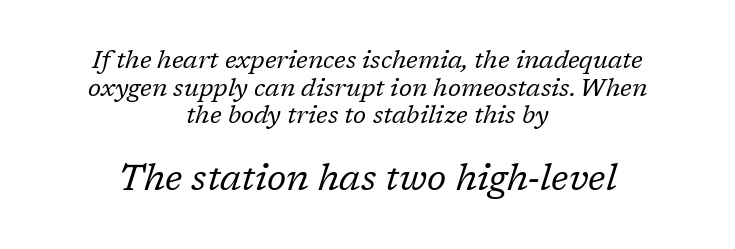
Q: Is the text bold? A: No.
Q: Is the text italic (slanted)? A: Yes, it leans right by about 17 degrees.
Q: Is the typeface a serif or a sans-serif typeface? A: Serif.
Q: Is the text underlined? A: No.
Q: How is the paragraph aligned? A: Centered.
Q: Is the spacing between letters normal or unusually wide? A: Normal.
Q: Is the spacing between lines tight, normal or loose? A: Tight.
Q: Which block of text is set in a larger size, the first (top) or the second (bottom)? A: The second (bottom) one.
Q: Width (condensed, normal, or wide)? A: Normal.
Q: Stroke contrast? A: Low.
Q: x-height? A: Medium.
Q: Monospaced? A: No.
